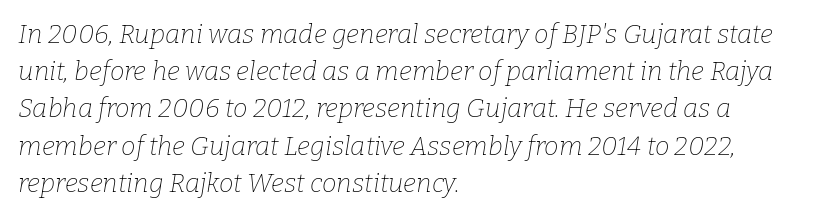
Q: Is the text bold? A: No.
Q: Is the text italic (slanted)? A: Yes, it leans right by about 9 degrees.
Q: Is the text underlined? A: No.
Q: How is the paragraph aligned? A: Left-aligned.
Q: Is the spacing between letters normal or unusually wide? A: Normal.
Q: Is the spacing between lines tight, normal or loose? A: Normal.
